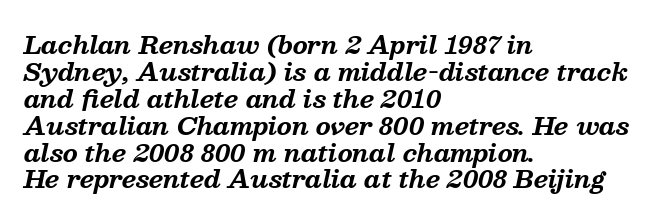
The passage shown is emphatically bold. Line starts are locked; line ends wander. The vertical gap from one line to the next is small. Quick note: underline off.
